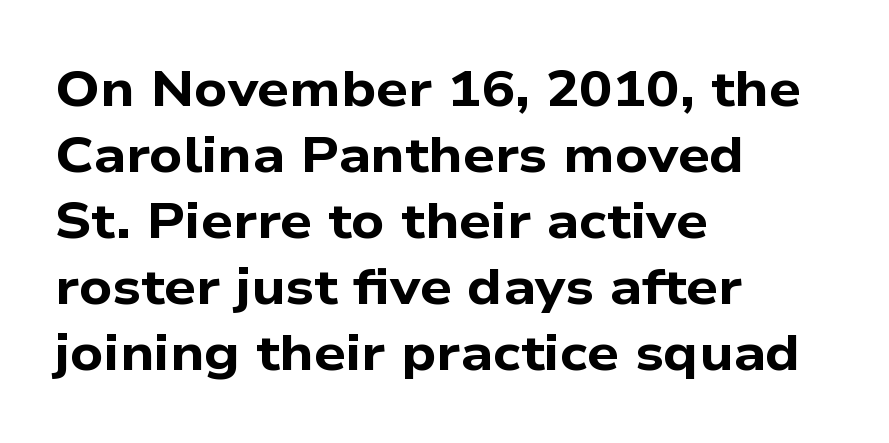
The image shows 50 px bold, wide sans-serif type; set left-aligned, normal line spacing (1.32x), normal letter spacing, not underlined; low stroke contrast and a medium x-height.
